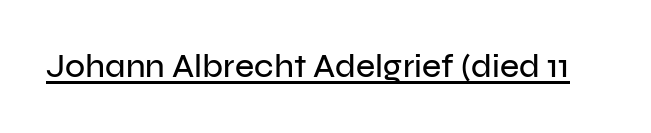
{"serif": "no", "italic": "no", "width": "normal", "stroke_contrast": "low", "x_height": "medium", "monospaced": "no", "underline": "yes", "letter_spacing": "normal", "letter_spacing_em": 0.0, "glyph_px": 33}
